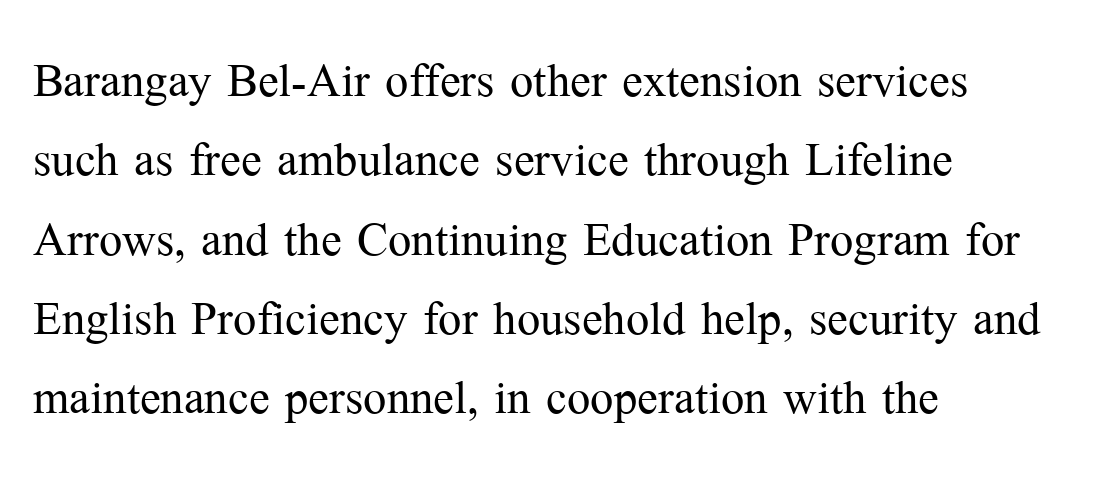
The designer went with a serif here, giving each stem small feet. Compared with typical paragraphs, the rows here are spaced about the same. The face looks like a standard text weight, possibly lighter. Proportional: the letters do not fall into vertical columns.
